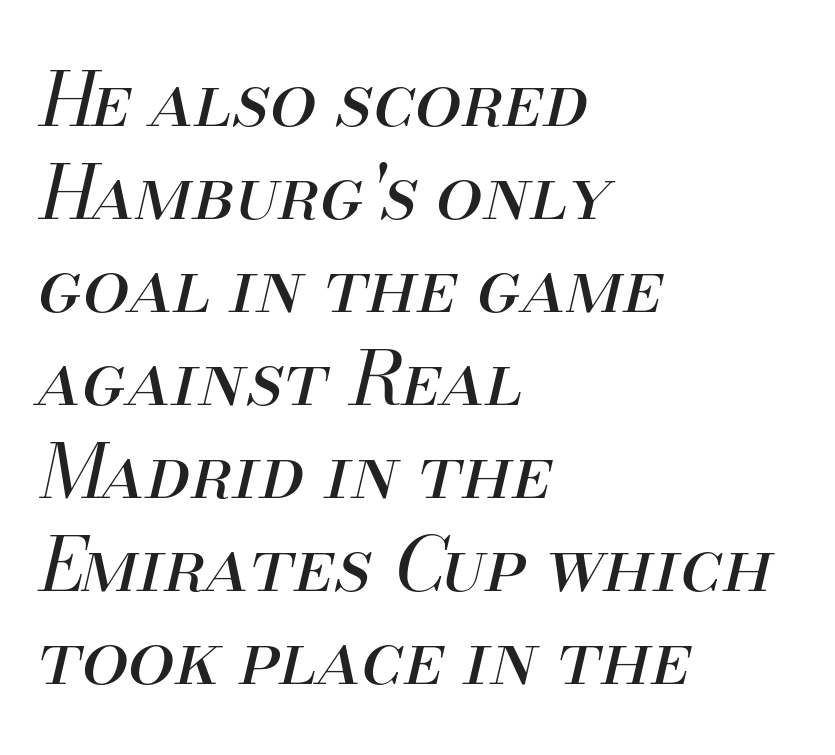
Is the type slanted? Yes — the strokes lean at a clear angle. Weight: regular or lighter. Left-aligned paragraph, ragged on the right. These lines are rendered in a variable-pitch font.
